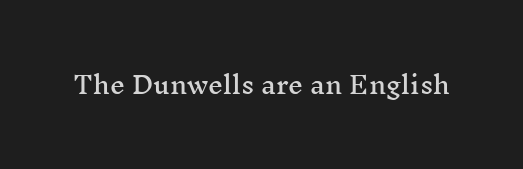
The image shows 24 px text type, upright; set normal letter spacing, not underlined.
